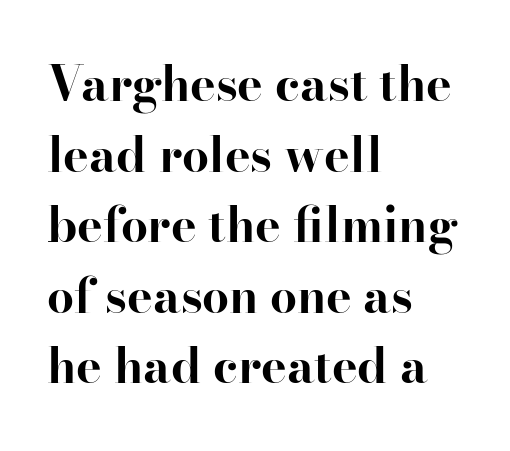
Q: Is the text bold? A: Yes.
Q: Is the text italic (slanted)? A: No, it is upright.
Q: Is the typeface a serif or a sans-serif typeface? A: Serif.
Q: Is the text underlined? A: No.
Q: How is the paragraph aligned? A: Left-aligned.
Q: Is the spacing between letters normal or unusually wide? A: Normal.
Q: Is the spacing between lines tight, normal or loose? A: Normal.
Q: Width (condensed, normal, or wide)? A: Normal.
Q: Stroke contrast? A: High.
Q: x-height? A: Small.
Q: Monospaced? A: No.
